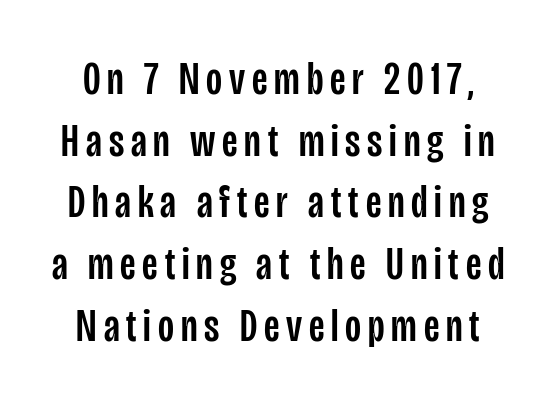
{"serif": "no", "italic": "no", "width": "condensed", "stroke_contrast": "low", "x_height": "large", "monospaced": "no", "underline": "no", "line_spacing": "normal", "line_spacing_ratio": 1.34, "glyph_px": 46}
